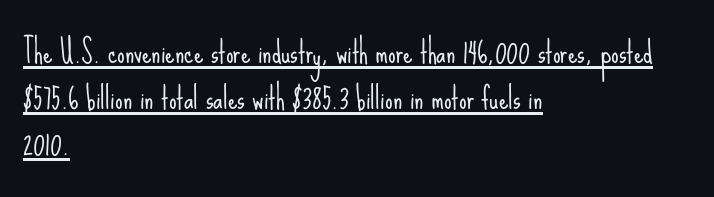
{"serif": "no", "italic": "no", "bold": "no", "weight": "light", "width": "condensed", "stroke_contrast": "low", "x_height": "small", "monospaced": "no", "underline": "yes", "align": "left", "line_spacing": "normal", "line_spacing_ratio": 1.53, "letter_spacing": "normal", "letter_spacing_em": 0.0, "glyph_px": 30}
